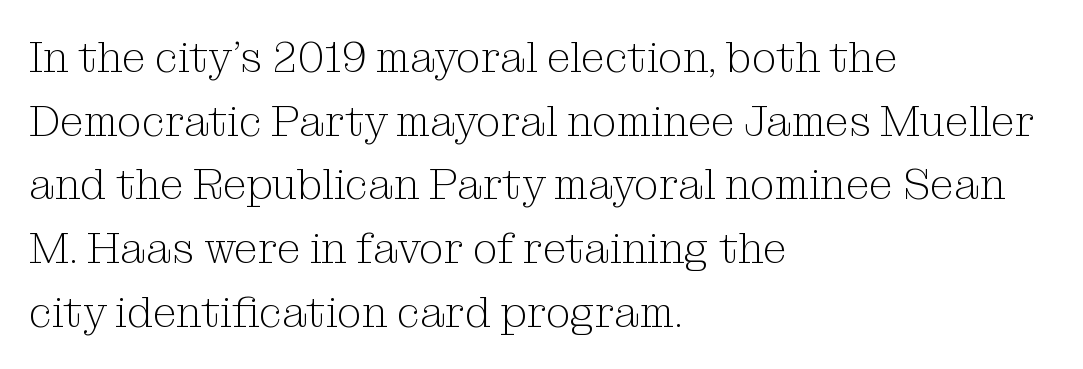
{"serif": "yes", "italic": "no", "bold": "no", "weight": "light", "width": "normal", "stroke_contrast": "medium", "x_height": "medium", "monospaced": "no", "underline": "no", "align": "left", "line_spacing": "normal", "line_spacing_ratio": 1.48, "letter_spacing": "normal", "letter_spacing_em": 0.0, "glyph_px": 43}
